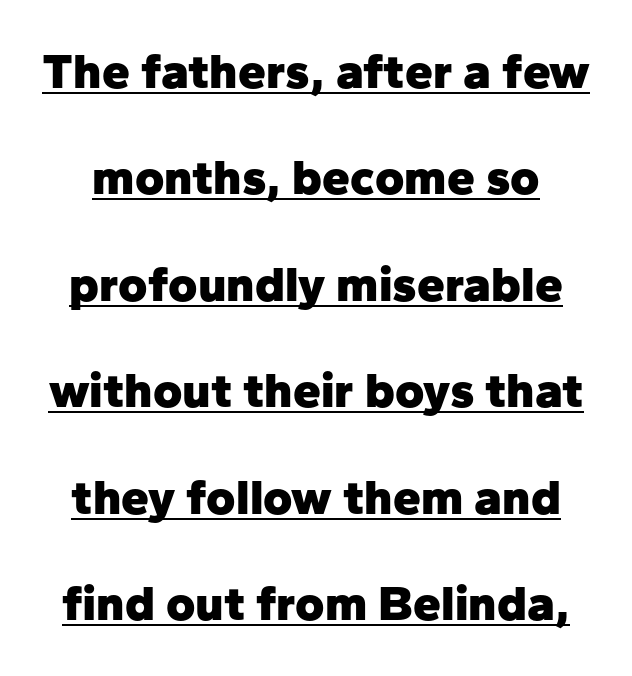
The image shows 50 px heavy sans-serif type, upright; set loose line spacing (2.13x), normal letter spacing, underlined; low stroke contrast and a medium x-height.
